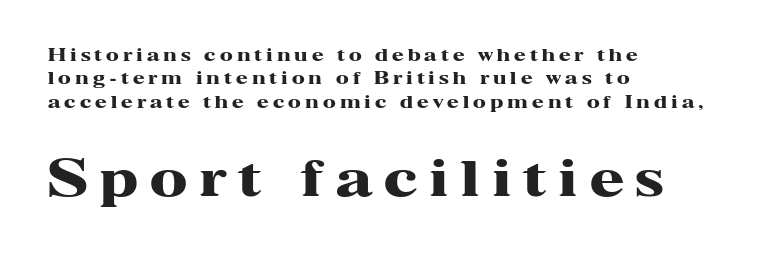
The image shows 50 px heavy, wide serif type, upright; set left-aligned, normal line spacing (1.37x), unusually wide letter spacing (+0.24 em), not underlined; the second (bottom) block is 2.94x larger; high stroke contrast and a medium x-height.
